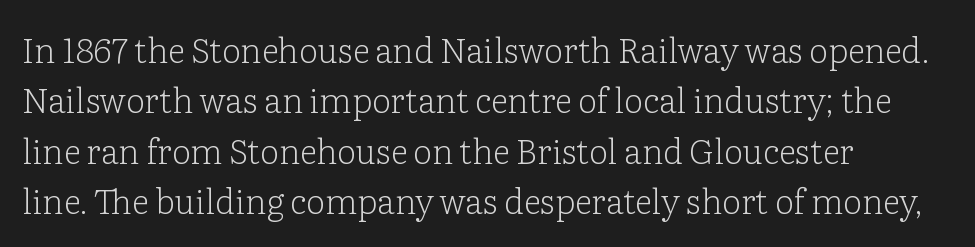
These lines keep a tight, regular rhythm from letter to letter. The passage shown is typed in a proportional face where columns would drift. Does the copy run flush right? No — it runs flush left. This sample keeps an unexceptional amount of space between lines. The letters stand upright; this is a roman face.
